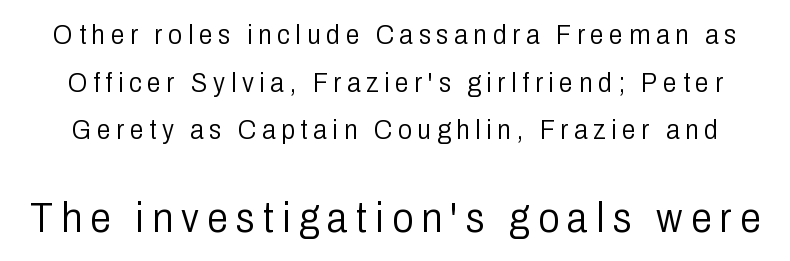
Only glyphs here, with clear space below each row. The horizontal fit of the characters is loose and conspicuously gappy. The composition opens small and finishes big. Weight: regular or lighter. If you measured baseline to baseline, you'd find a middling distance.
